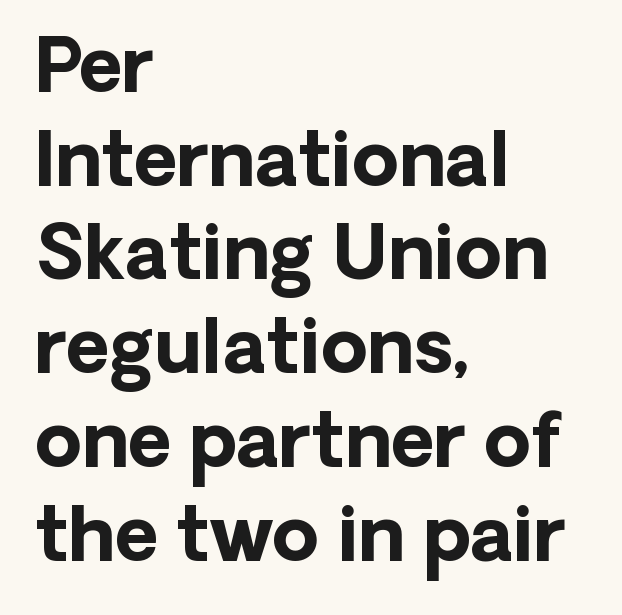
The image shows 75 px bold sans-serif type, upright; set left-aligned, normal line spacing (1.25x), normal letter spacing, not underlined; low stroke contrast and a medium x-height.
